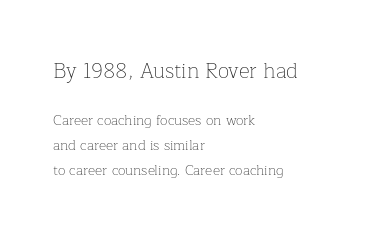
The image shows 21 px text type, upright; set left-aligned, line spacing 1.81x, normal letter spacing, not underlined; the first (top) block is 1.5x larger.
